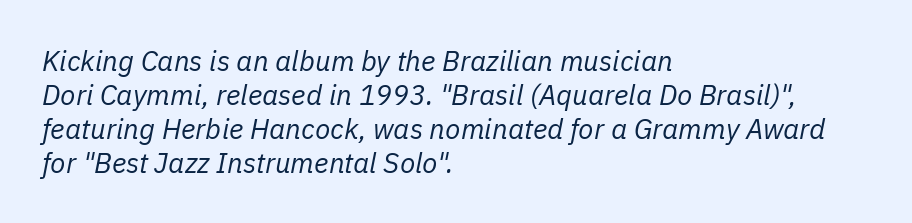
Any mark beneath the type? The region is blank. This rendering uses left alignment, leaving the right contour irregular. The specimen reads as italic at a glance. Each letter keeps its own natural width here, so spacing adapts to shape.
